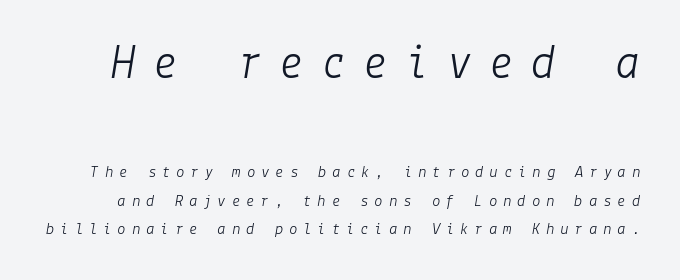
The image shows 50 px light type, italic (leaning right); set normal line spacing (1.68x), unusually wide letter spacing (+0.34 em), not underlined; the first (top) block is 2.94x larger; low stroke contrast and a medium x-height.
